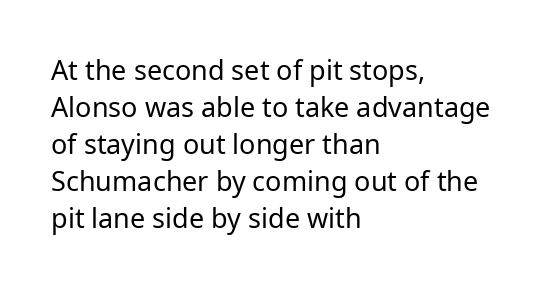
The image shows 27 px text type, upright; set left-aligned, normal line spacing (1.37x), normal letter spacing, not underlined.
